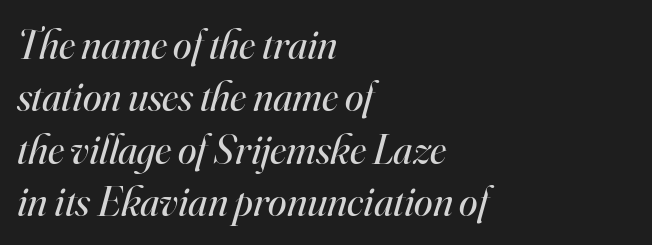
The image shows 42 px regular-weight serif type, italic (leaning right); set left-aligned, normal line spacing (1.25x), normal letter spacing, not underlined; high stroke contrast and a small x-height.
